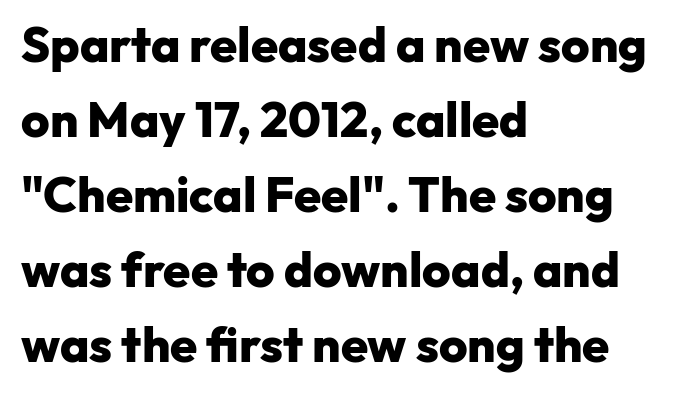
I'd describe the lettering as bold — thick and assertive. A roman cut, with each character standing at attention. Horizontal bands of white between lines are of average thickness. Glance below the letters and you will spot only blank space.
